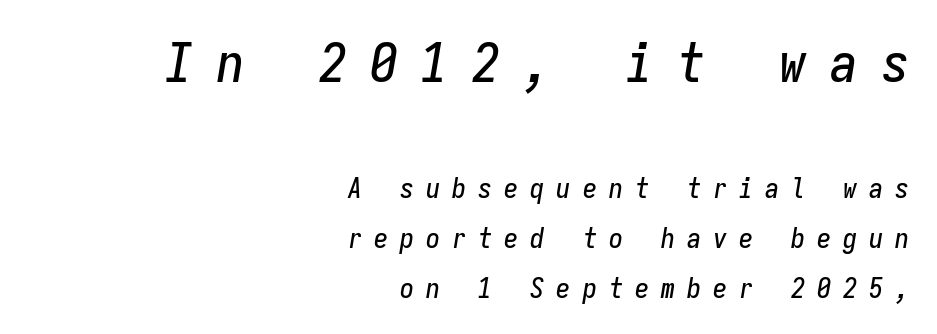
Q: Is the text italic (slanted)? A: Yes, it leans right by about 9 degrees.
Q: Is the text underlined? A: No.
Q: How is the paragraph aligned? A: Right-aligned.
Q: Is the spacing between letters normal or unusually wide? A: Unusually wide.
Q: Which block of text is set in a larger size, the first (top) or the second (bottom)? A: The first (top) one.
Q: Width (condensed, normal, or wide)? A: Condensed.
Q: Stroke contrast? A: Low.
Q: x-height? A: Medium.
Q: Monospaced? A: Yes.
